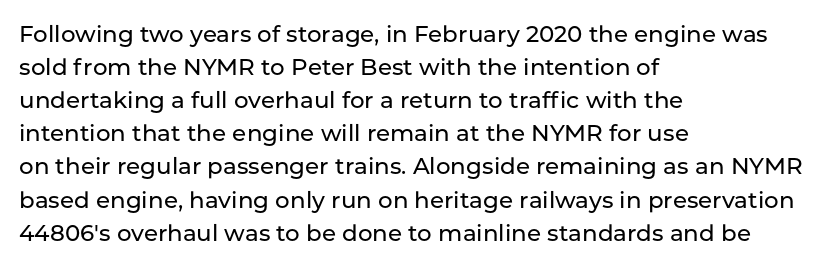
The image shows 23 px text type, upright; set left-aligned, normal line spacing (1.44x), normal letter spacing, not underlined.
